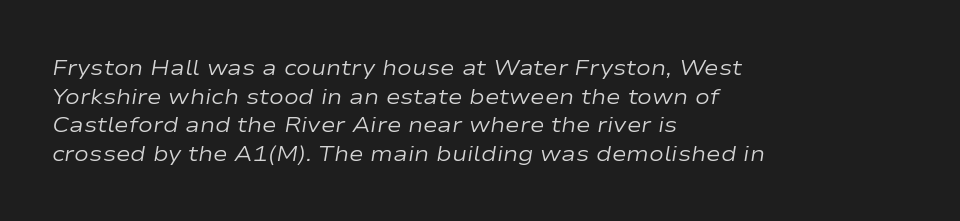
{"italic": "yes", "lean": "right", "slant_degrees": 9, "bold": "no", "underline": "no", "align": "left", "line_spacing": "normal", "line_spacing_ratio": 1.3, "letter_spacing": "normal", "letter_spacing_em": 0.0, "glyph_px": 22}
